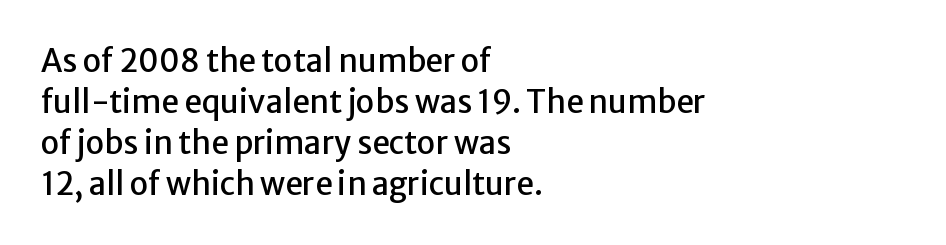
{"serif": "no", "italic": "no", "width": "normal", "stroke_contrast": "low", "x_height": "medium", "monospaced": "no", "underline": "no", "align": "left", "line_spacing": "normal", "line_spacing_ratio": 1.32, "letter_spacing": "normal", "letter_spacing_em": 0.0, "glyph_px": 31}
